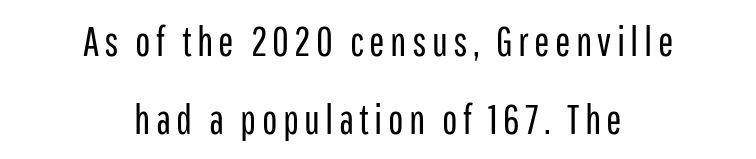
The font sits on the lighter half of the weight spectrum, regular included. The designer went with a sans here, leaving each stem footless. Note the varied advance widths — an 'i' is clearly narrower than an 'm'. The foot of each line stays bare and open. Does the copy run flush right? No — it is centered line by line.
